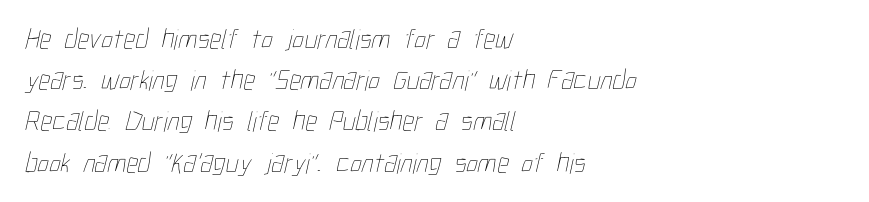
Evenly set lines give the paragraph a standard silhouette. Letters rest on an invisible, unmarked baseline. Varying glyph widths throughout — classic text-font behaviour. Between one letter and the next there's only the usual sliver of space. This rendering uses left alignment, leaving the right contour irregular. Compared with a typical body face, this is equally light or lighter still.
